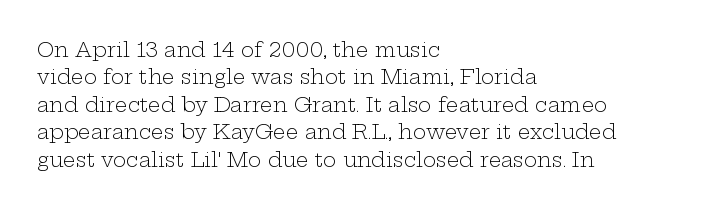
{"italic": "no", "bold": "no", "underline": "no", "align": "left", "line_spacing": "normal", "line_spacing_ratio": 1.37, "letter_spacing": "normal", "letter_spacing_em": 0.0, "glyph_px": 20}
